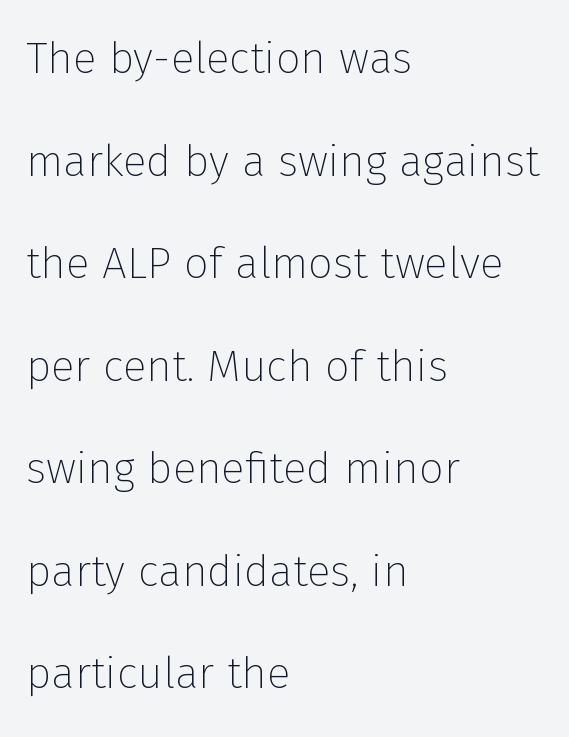
The image shows 44 px thin sans-serif type, upright; set left-aligned, loose line spacing (2.33x), normal letter spacing, not underlined; low stroke contrast and a medium x-height.
